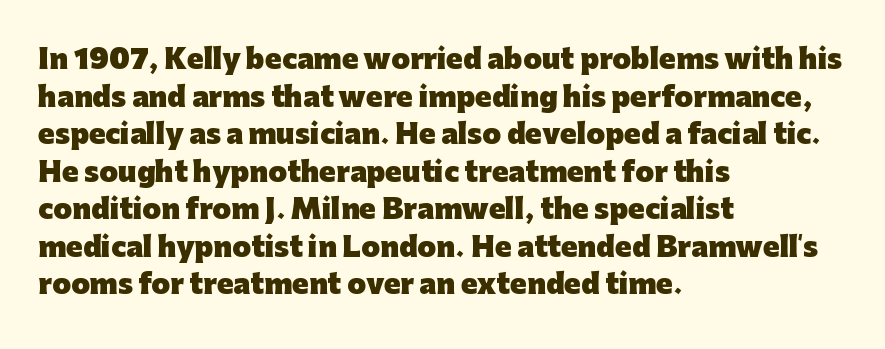
Q: Is the text bold? A: Yes.
Q: Is the text italic (slanted)? A: No, it is upright.
Q: Is the text underlined? A: No.
Q: How is the paragraph aligned? A: Left-aligned.
Q: Is the spacing between letters normal or unusually wide? A: Normal.
Q: Is the spacing between lines tight, normal or loose? A: Normal.
